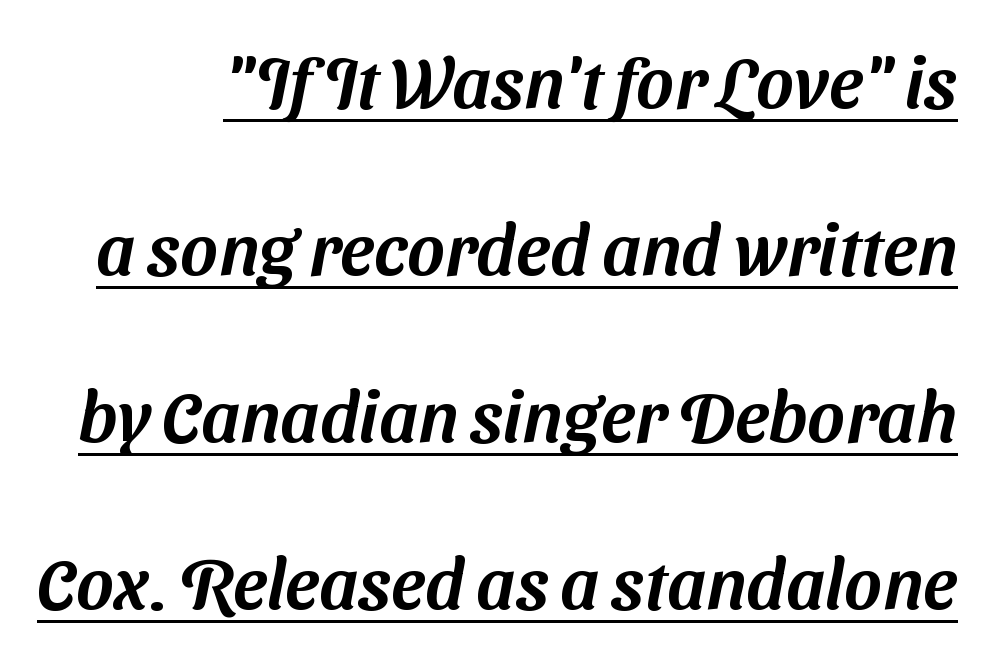
A typographer would call this underscored text. The block of text is sparse from top to bottom, with ample space between rows. A typesetter would call this zero additional tracking. The text was rendered using a sans face with plain stroke endings. A typesetter would call this proportional, since set widths differ per character.
